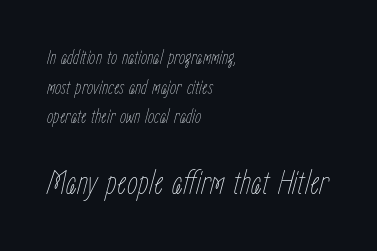
The image shows 35 px thin, condensed type, italic (leaning right); set left-aligned, normal line spacing (1.48x), normal letter spacing, not underlined; the second (bottom) block is 1.75x larger; low stroke contrast and a medium x-height.
